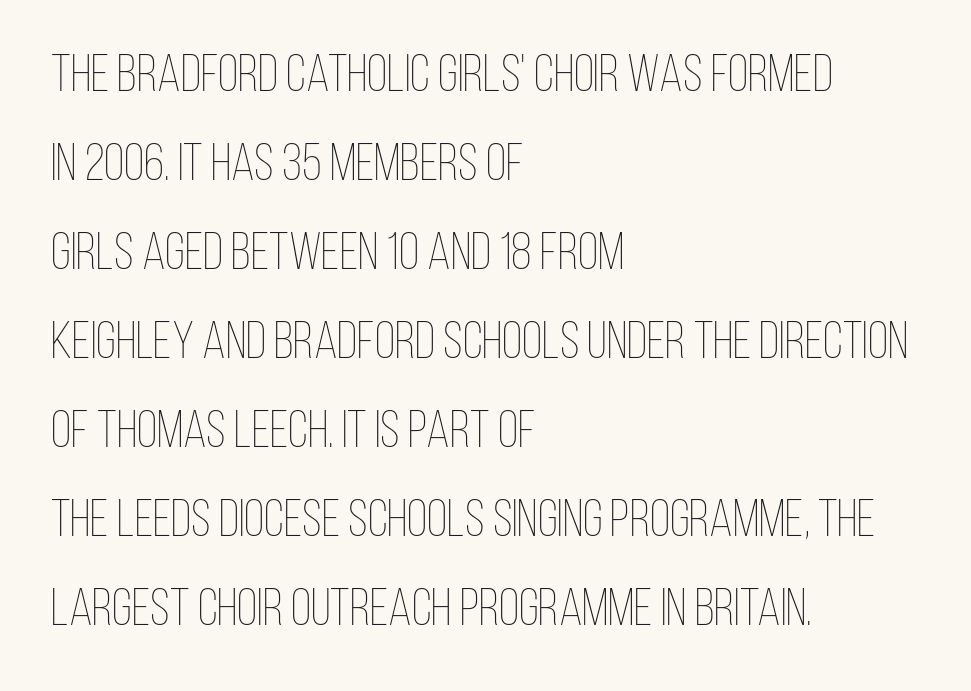
{"italic": "no", "bold": "no", "weight": "thin", "width": "condensed", "stroke_contrast": "low", "x_height": "large", "monospaced": "no", "underline": "no", "align": "left", "line_spacing": "normal", "line_spacing_ratio": 1.68, "letter_spacing": "normal", "letter_spacing_em": 0.0, "glyph_px": 53}
